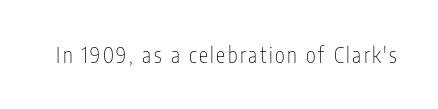
{"italic": "no", "bold": "no", "underline": "no", "glyph_px": 21}
